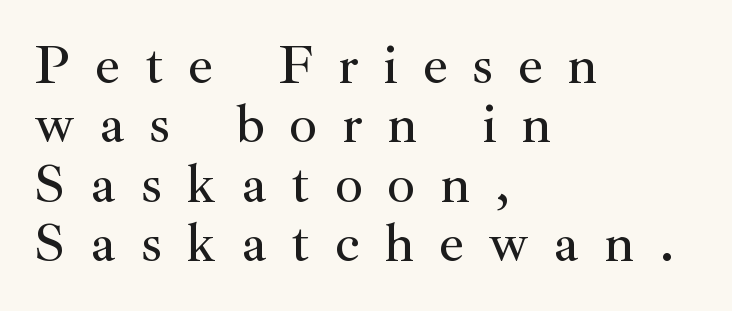
{"serif": "yes", "italic": "no", "width": "normal", "stroke_contrast": "medium", "x_height": "small", "monospaced": "no", "underline": "no", "align": "left", "line_spacing": "tight", "line_spacing_ratio": 1.08, "letter_spacing": "wide", "letter_spacing_em": 0.45, "glyph_px": 55}
